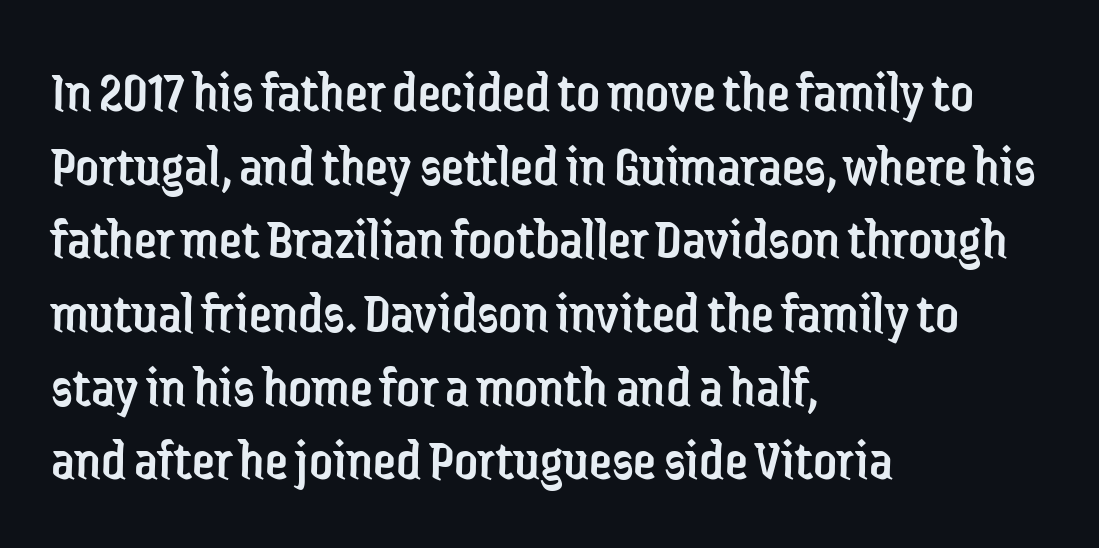
Q: Is the text bold? A: No.
Q: Is the text italic (slanted)? A: No, it is upright.
Q: Is the typeface a serif or a sans-serif typeface? A: Sans-serif.
Q: Is the text underlined? A: No.
Q: How is the paragraph aligned? A: Left-aligned.
Q: Is the spacing between letters normal or unusually wide? A: Normal.
Q: Is the spacing between lines tight, normal or loose? A: Normal.
Q: Width (condensed, normal, or wide)? A: Condensed.
Q: Stroke contrast? A: Low.
Q: x-height? A: Medium.
Q: Monospaced? A: No.
